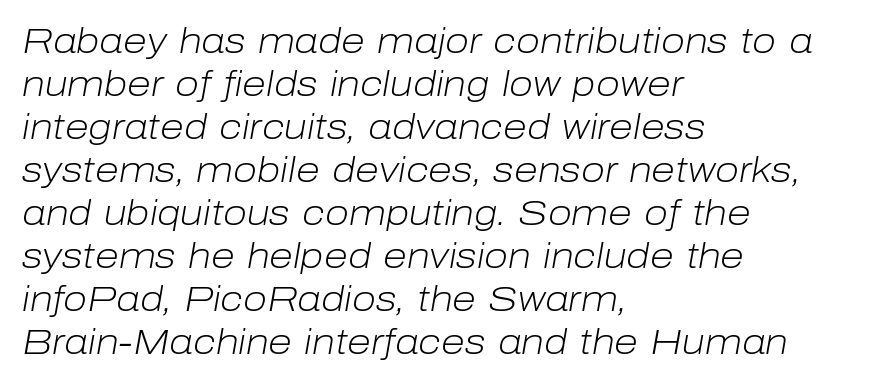
The image shows 35 px light type, italic (leaning right); set left-aligned, line spacing 1.23x, normal letter spacing, not underlined; low stroke contrast and a medium x-height.
